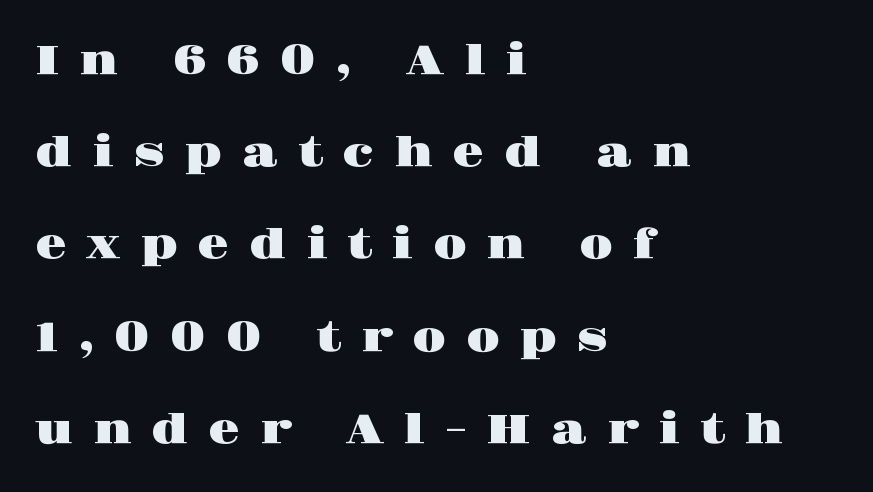
Students, note that the glyphs here are deliberately spaced far apart. Reading down the block, your eye returns to a fixed left position each line. The vertical gap from one line to the next is large. Stroke terminals: seriffed.
